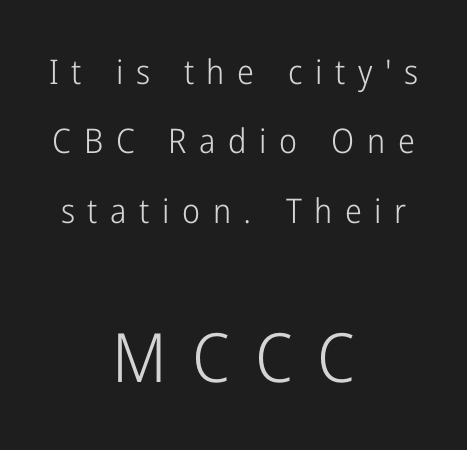
Leading: increased. Does the bottom block carry the larger type? Yes, it does. The rendering uses natural spacing where letterforms have individual widths. The tracking reads as deliberately expanded to a designer's eye. The lettering holds an erect, upright posture throughout. Typeset on center — no edge is straight.
